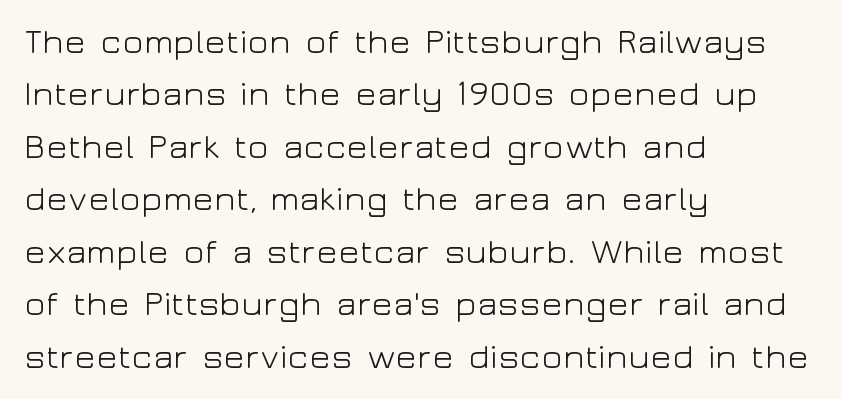
Q: Is the text bold? A: No.
Q: Is the text italic (slanted)? A: No, it is upright.
Q: Is the typeface a serif or a sans-serif typeface? A: Sans-serif.
Q: Is the text underlined? A: No.
Q: How is the paragraph aligned? A: Left-aligned.
Q: Is the spacing between letters normal or unusually wide? A: Normal.
Q: Is the spacing between lines tight, normal or loose? A: Normal.
Q: Width (condensed, normal, or wide)? A: Wide.
Q: Stroke contrast? A: Low.
Q: x-height? A: Medium.
Q: Monospaced? A: No.
